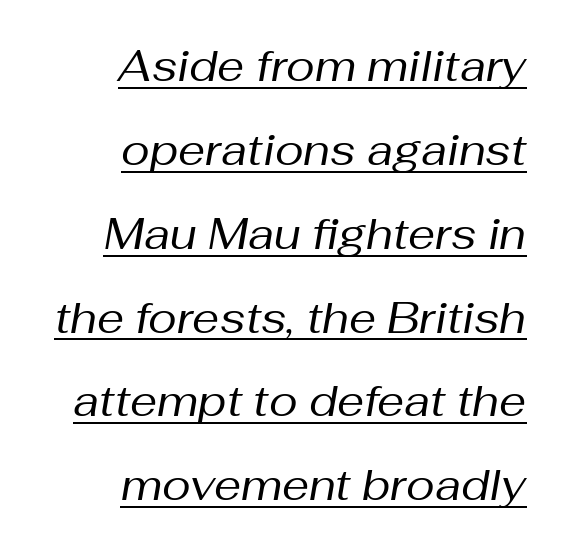
The image shows 43 px regular-weight type, italic (leaning right); set right-aligned, loose line spacing (1.95x), normal letter spacing, underlined; medium stroke contrast and a medium x-height.
